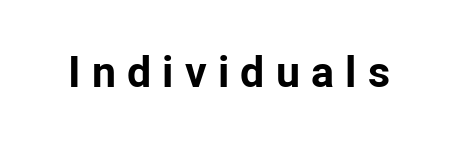
The image shows 43 px bold sans-serif type, upright; set unusually wide letter spacing (+0.26 em), not underlined; low stroke contrast and a medium x-height.
